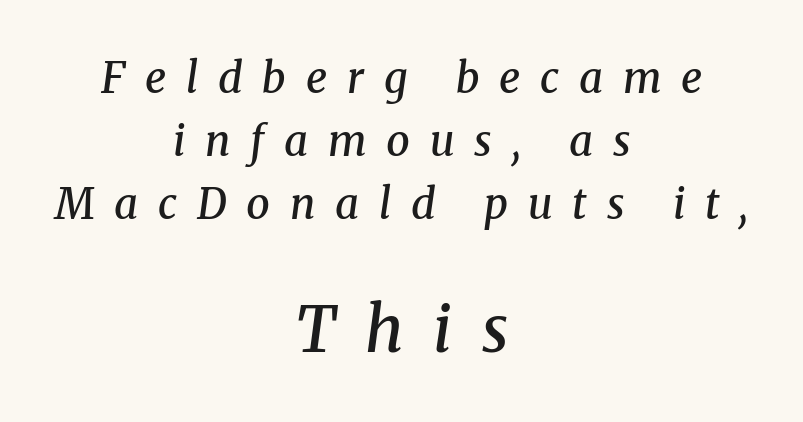
Q: Is the text bold? A: Semi-bold.
Q: Is the text italic (slanted)? A: Yes, it leans right by about 8 degrees.
Q: Is the typeface a serif or a sans-serif typeface? A: Serif.
Q: Is the text underlined? A: No.
Q: How is the paragraph aligned? A: Centered.
Q: Is the spacing between letters normal or unusually wide? A: Unusually wide.
Q: Is the spacing between lines tight, normal or loose? A: Normal.
Q: Which block of text is set in a larger size, the first (top) or the second (bottom)? A: The second (bottom) one.
Q: Width (condensed, normal, or wide)? A: Normal.
Q: Stroke contrast? A: Medium.
Q: x-height? A: Medium.
Q: Monospaced? A: No.
